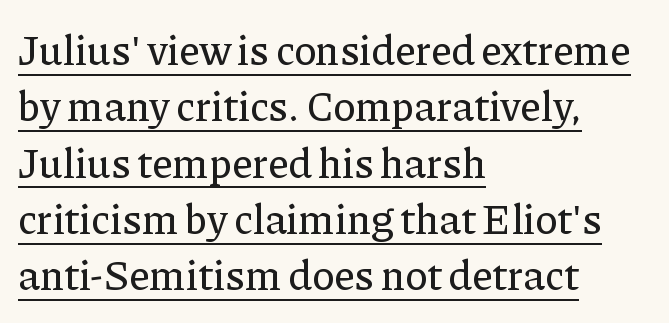
If you drew a line through each stem, it would be perfectly vertical. The horizontal fit of the characters is conventional and even. To sum up the face: it has serifs. The sample's only ornament is a line tracing under the words.
